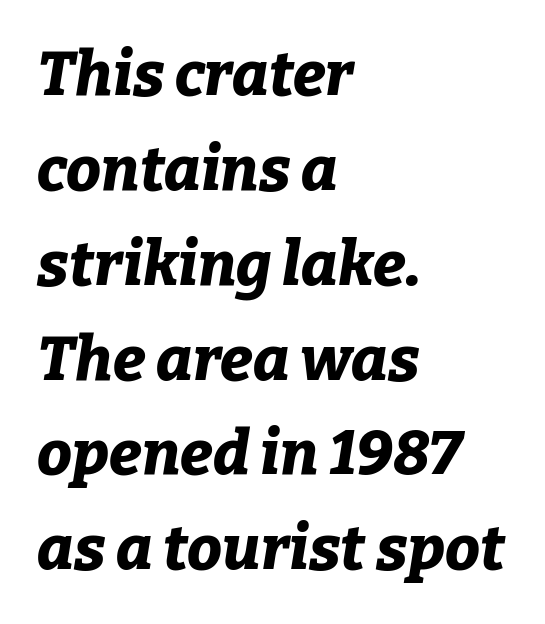
Q: Is the text bold? A: Yes.
Q: Is the text italic (slanted)? A: Yes, it leans right by about 9 degrees.
Q: Is the text underlined? A: No.
Q: How is the paragraph aligned? A: Left-aligned.
Q: Is the spacing between letters normal or unusually wide? A: Normal.
Q: Is the spacing between lines tight, normal or loose? A: Normal.
Q: Width (condensed, normal, or wide)? A: Normal.
Q: Stroke contrast? A: Low.
Q: x-height? A: Medium.
Q: Monospaced? A: No.
